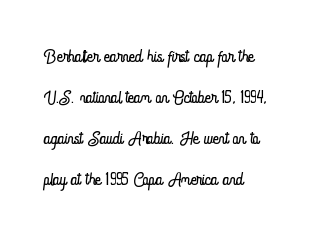
Q: Is the text bold? A: No.
Q: Is the text underlined? A: No.
Q: How is the paragraph aligned? A: Left-aligned.
Q: Is the spacing between letters normal or unusually wide? A: Normal.
Q: Is the spacing between lines tight, normal or loose? A: Normal.
